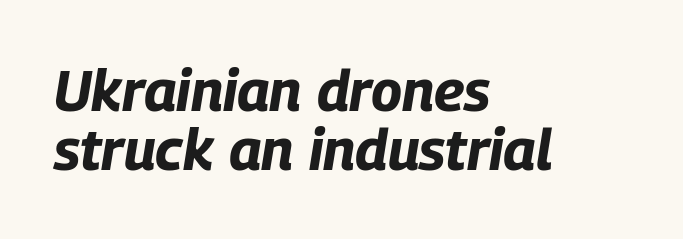
{"italic": "yes", "lean": "right", "slant_degrees": 9, "bold": "yes", "weight": "bold", "width": "condensed", "stroke_contrast": "low", "x_height": "large", "monospaced": "no", "underline": "no", "align": "left", "line_spacing": "tight", "line_spacing_ratio": 1.02, "letter_spacing": "normal", "letter_spacing_em": 0.0, "glyph_px": 58}
